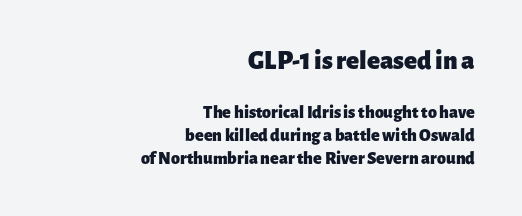
The image shows 27 px bold type, upright; set right-aligned, normal line spacing (1.28x), normal letter spacing, not underlined; the first (top) block is 1.5x larger.
